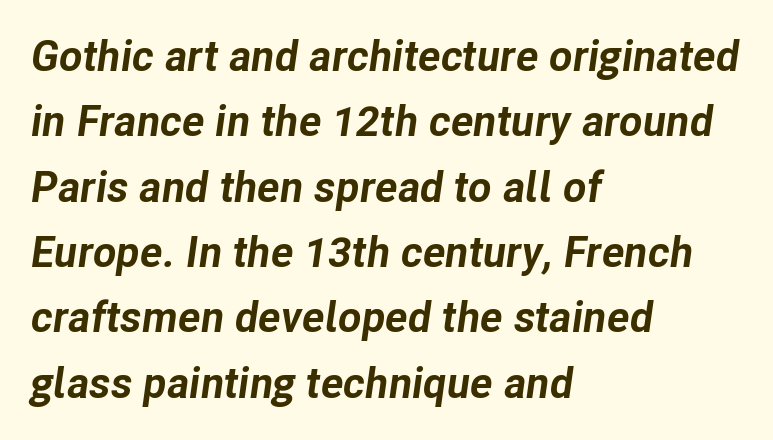
The horizontal fit of the characters is conventional and even. Is this a fixed-width face? No — the glyphs have proportional, varying widths. Every letter is thick-stroked: bold, no question. The lines are quadded left. These lines were composed using italics.
